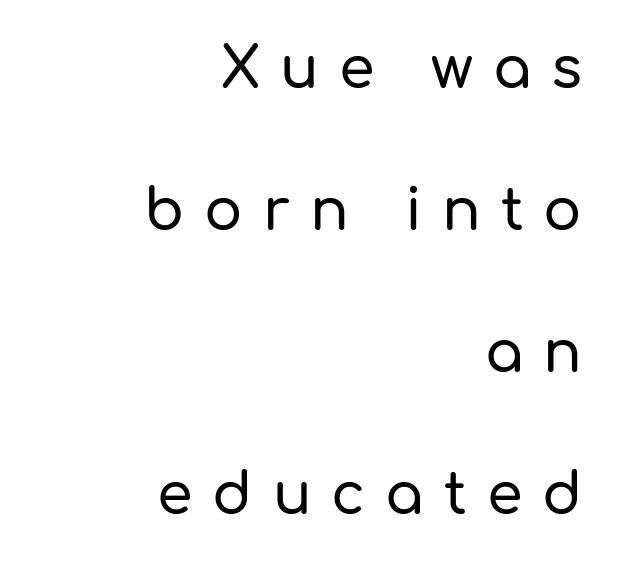
The image shows 57 px sans-serif type, upright; set right-aligned, loose line spacing (2.49x), unusually wide letter spacing (+0.35 em), not underlined; low stroke contrast and a medium x-height.
